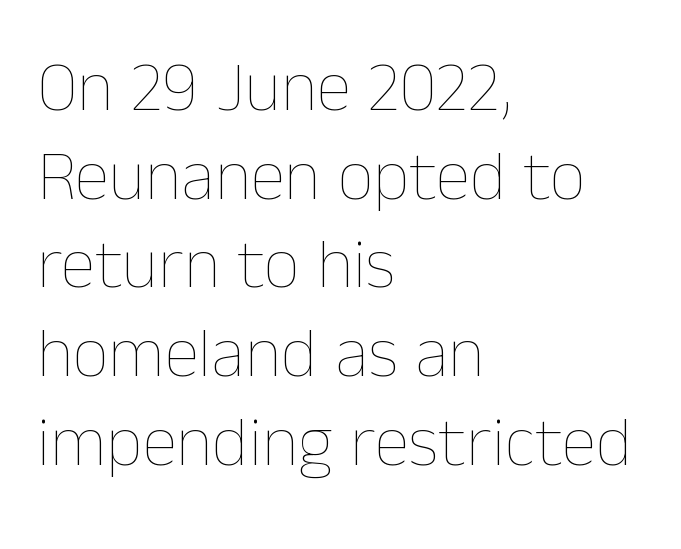
The image shows 71 px thin type, upright; set left-aligned, normal line spacing (1.25x), normal letter spacing, not underlined; low stroke contrast and a medium x-height.
